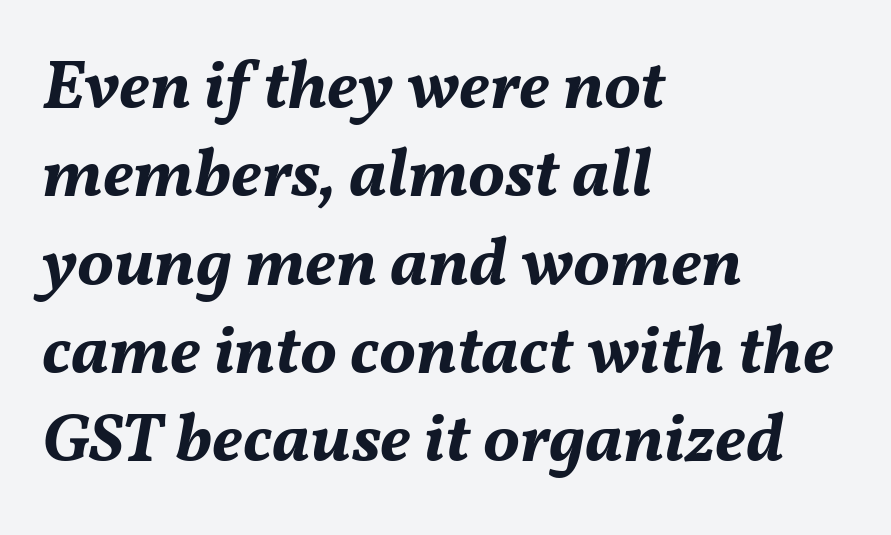
{"italic": "yes", "lean": "right", "slant_degrees": 11, "bold": "yes", "weight": "bold", "width": "normal", "stroke_contrast": "medium", "x_height": "medium", "monospaced": "no", "underline": "no", "align": "left", "line_spacing": "normal", "line_spacing_ratio": 1.28, "letter_spacing": "normal", "letter_spacing_em": 0.0, "glyph_px": 69}
